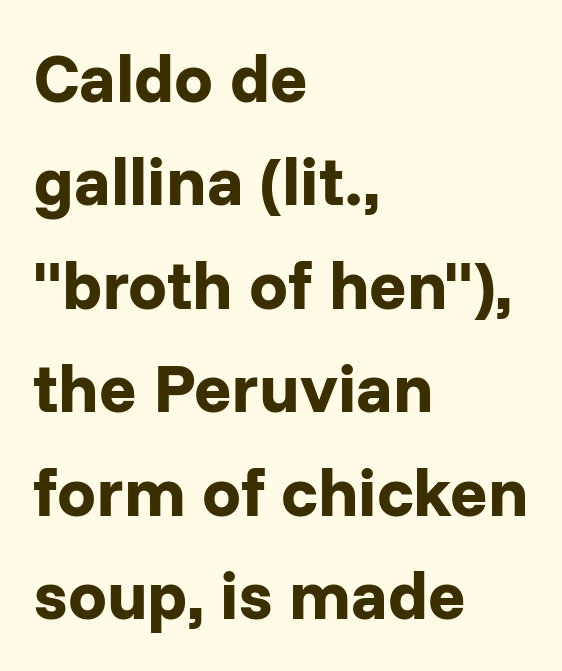
Letters rest on an invisible, unmarked baseline. Note the varied advance widths — an 'i' is clearly narrower than an 'm'. The designer left line spacing at the default. Look at the bottom of the vertical strokes: they stop flat, with no serifs.
